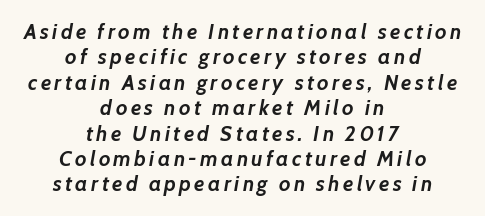
{"italic": "yes", "lean": "right", "slant_degrees": 7, "bold": "yes", "underline": "no", "align": "center", "line_spacing_ratio": 1.21, "glyph_px": 21}
